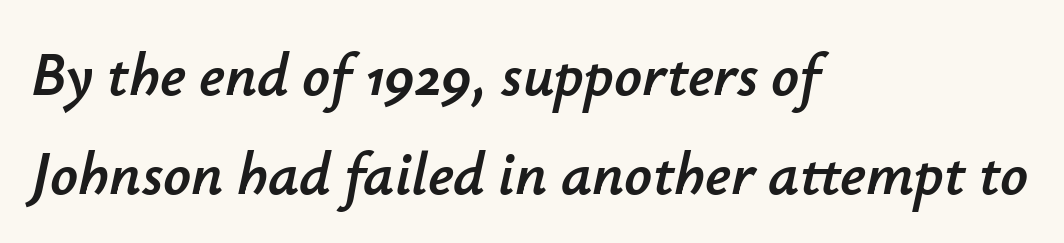
{"italic": "yes", "lean": "right", "slant_degrees": 12, "width": "normal", "stroke_contrast": "low", "x_height": "small", "monospaced": "no", "underline": "no", "align": "left", "line_spacing": "normal", "line_spacing_ratio": 1.63, "letter_spacing": "normal", "letter_spacing_em": 0.0, "glyph_px": 61}
